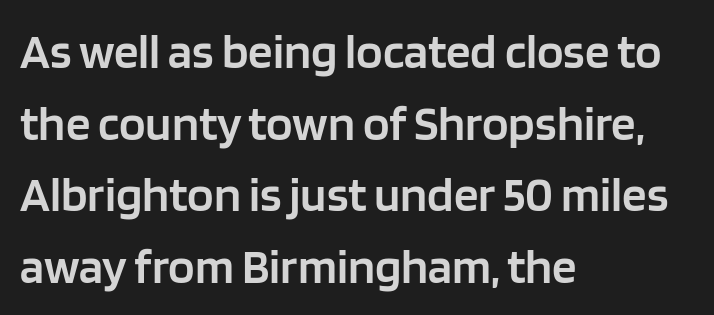
The image shows 49 px semibold sans-serif type, upright; set left-aligned, normal line spacing (1.46x), normal letter spacing, not underlined; low stroke contrast and a large x-height.
